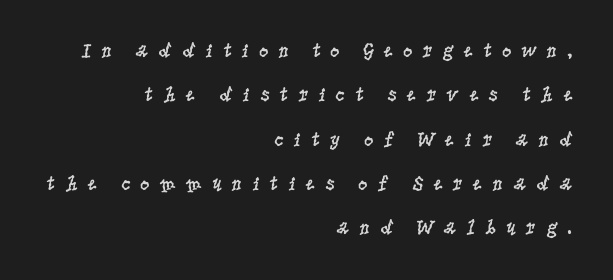
The image shows 21 px text type; set right-aligned, loose line spacing (2.11x), unusually wide letter spacing (+0.45 em), not underlined.
